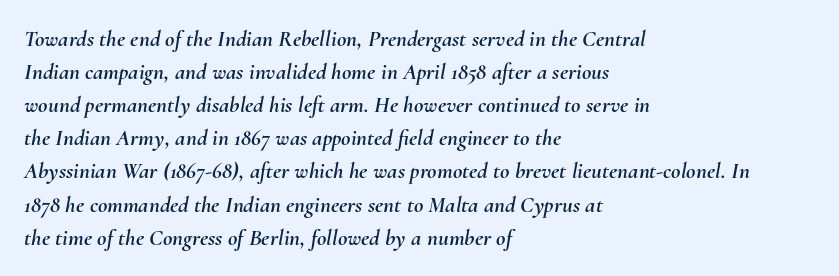
The image shows 23 px text type, italic (leaning right); set left-aligned, normal line spacing (1.44x), normal letter spacing, not underlined.
